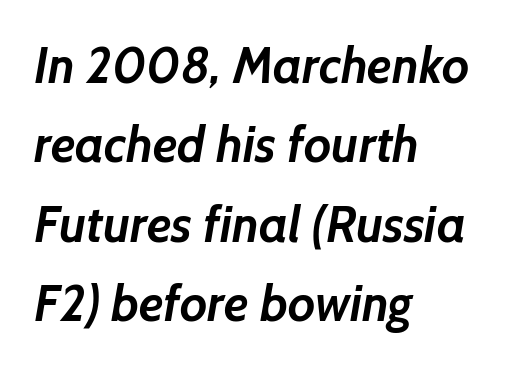
A typesetter would label this face a sans. The letters sit at their default tracking, neither squeezed nor spread. In CSS terms this would be text-align: left. The face used here has the dense, thick strokes of a bold.
